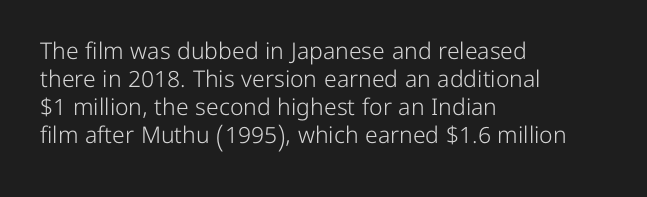
{"italic": "no", "bold": "no", "underline": "no", "align": "left", "line_spacing_ratio": 1.22, "letter_spacing": "normal", "letter_spacing_em": 0.0, "glyph_px": 23}
